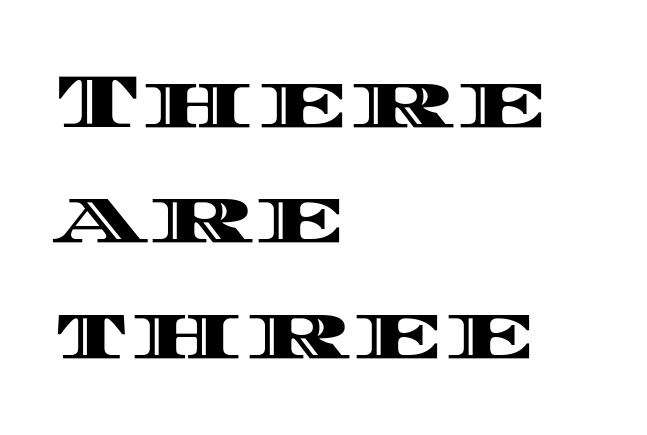
The image shows 78 px wide type, upright; set left-aligned, normal line spacing (1.48x), normal letter spacing, not underlined; a large x-height.
